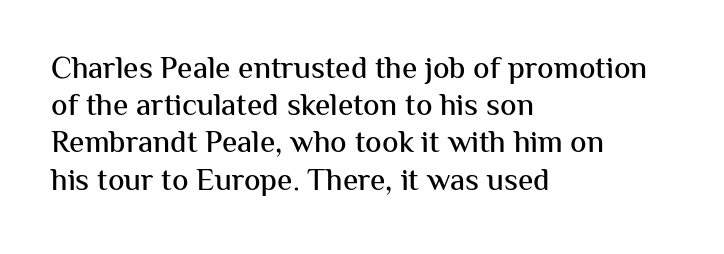
The lettering holds an erect, upright posture throughout. Do the characters align in a grid? No, the font is proportional. A classic flush-left, rag-right setting is used for this passage. This sample uses plain, unmodified letter spacing. Each letter's strokes conclude bluntly, with no projecting serifs. Glance below the letters and you will spot only blank space.
